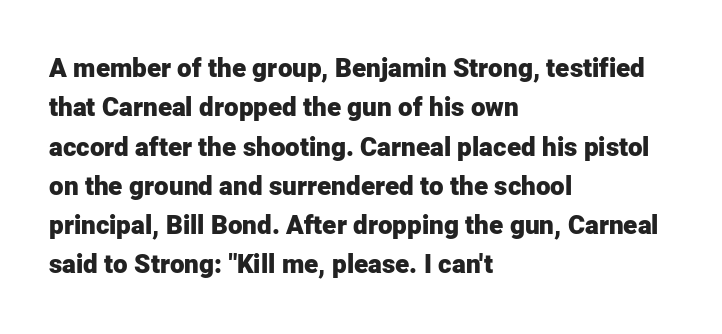
{"italic": "no", "bold": "yes", "underline": "no", "align": "left", "line_spacing": "normal", "line_spacing_ratio": 1.51, "letter_spacing": "normal", "letter_spacing_em": 0.0, "glyph_px": 26}
